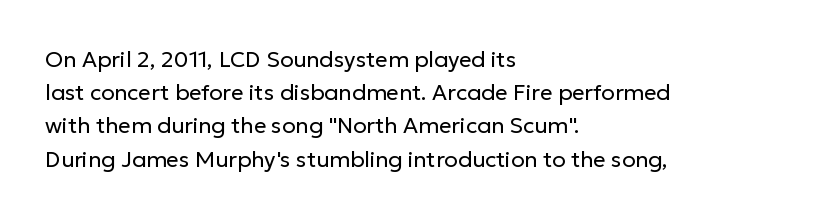
Tall strokes in this sample are plumb rather than angled. Weight: regular or lighter. Tracking value appears to be zero — textbook default spacing. The passage shown stacks its lines at a standard gap. The lines in this sample share a left origin and differ only in where they stop. Anything drawn beneath the words? Only blank space.
